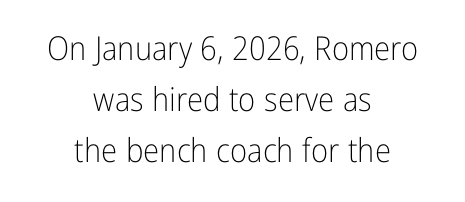
The image shows 33 px light, condensed sans-serif type, upright; set centered, normal line spacing (1.55x), normal letter spacing, not underlined; low stroke contrast and a medium x-height.
